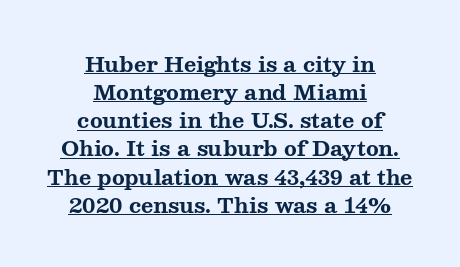
Q: Is the text bold? A: Yes.
Q: Is the text italic (slanted)? A: No, it is upright.
Q: Is the text underlined? A: Yes.
Q: How is the paragraph aligned? A: Centered.
Q: Is the spacing between letters normal or unusually wide? A: Normal.
Q: Is the spacing between lines tight, normal or loose? A: Normal.
